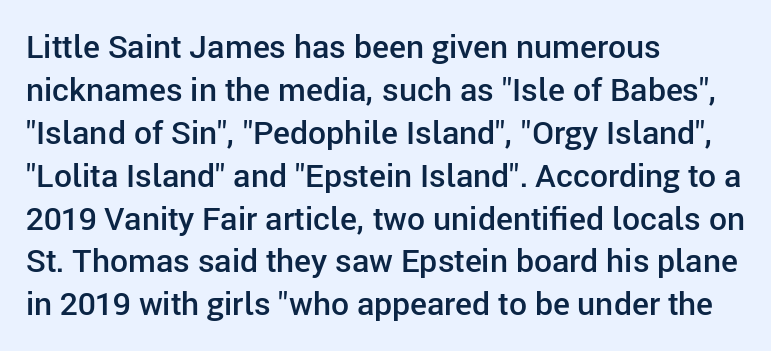
The image shows 32 px semibold sans-serif type, upright; set left-aligned, normal line spacing (1.34x), normal letter spacing, not underlined; low stroke contrast and a medium x-height.
